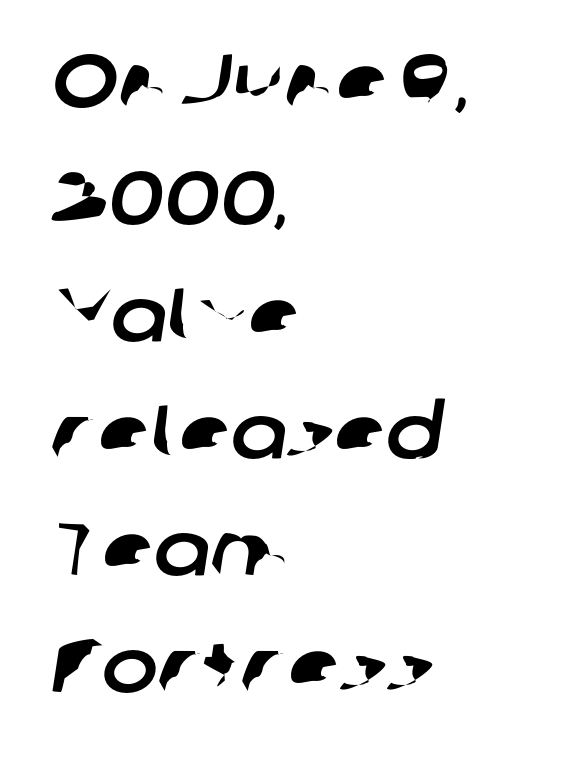
Q: Is the typeface a serif or a sans-serif typeface? A: Sans-serif.
Q: Is the text underlined? A: No.
Q: How is the paragraph aligned? A: Left-aligned.
Q: Is the spacing between letters normal or unusually wide? A: Normal.
Q: Is the spacing between lines tight, normal or loose? A: Normal.
Q: Width (condensed, normal, or wide)? A: Normal.
Q: Stroke contrast? A: Low.
Q: x-height? A: Medium.
Q: Monospaced? A: No.
